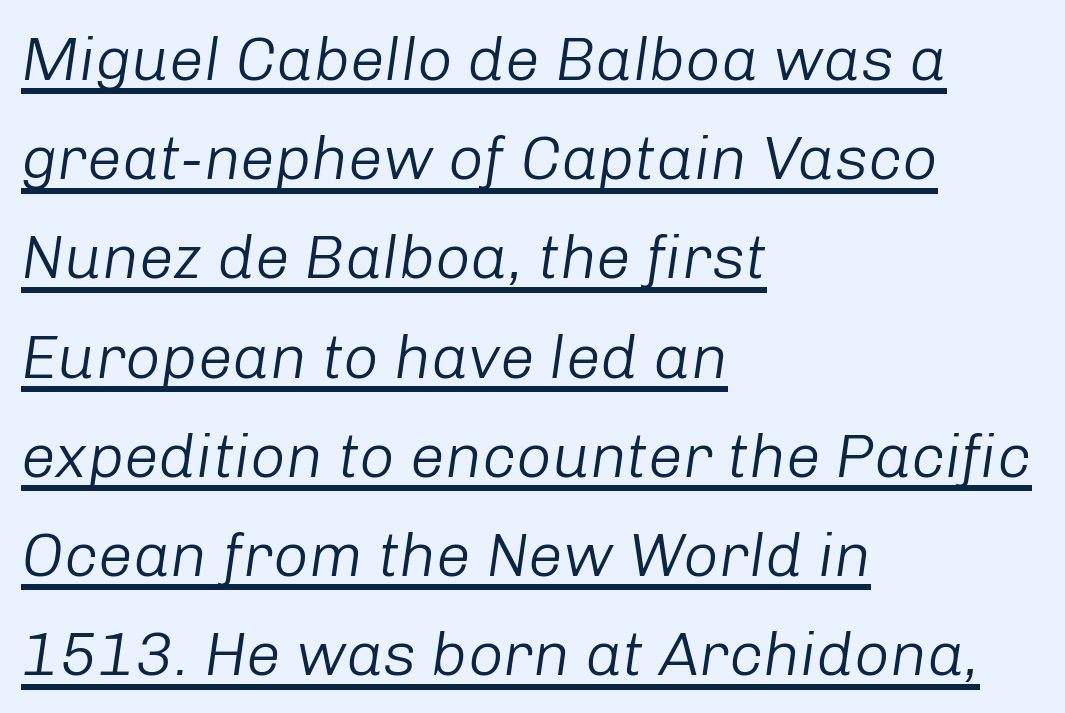
{"italic": "yes", "lean": "right", "slant_degrees": 8, "bold": "no", "weight": "light", "width": "normal", "stroke_contrast": "low", "x_height": "medium", "monospaced": "no", "underline": "yes", "align": "left", "line_spacing": "normal", "line_spacing_ratio": 1.6, "letter_spacing": "normal", "letter_spacing_em": 0.0, "glyph_px": 62}
